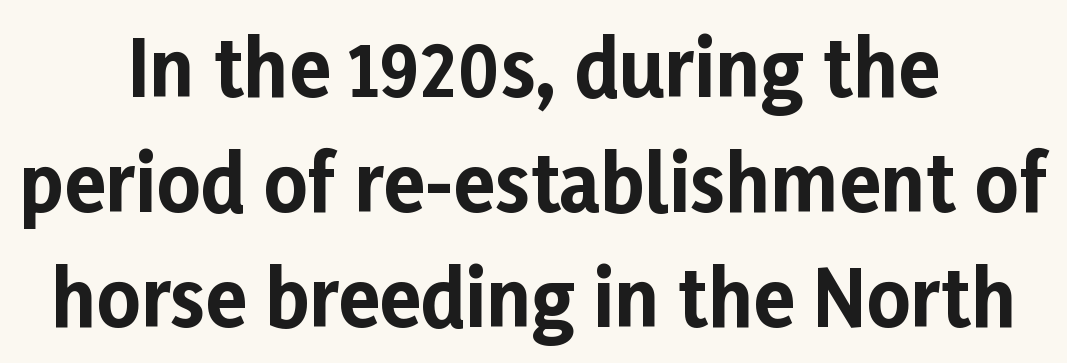
{"serif": "no", "italic": "no", "bold": "yes", "weight": "bold", "width": "normal", "stroke_contrast": "low", "x_height": "medium", "monospaced": "no", "underline": "no", "align": "center", "line_spacing": "normal", "line_spacing_ratio": 1.51, "letter_spacing": "normal", "letter_spacing_em": 0.0, "glyph_px": 76}
